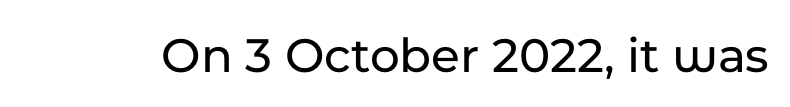
{"serif": "no", "italic": "no", "width": "normal", "stroke_contrast": "low", "x_height": "medium", "monospaced": "no", "underline": "no", "letter_spacing": "normal", "letter_spacing_em": 0.0, "glyph_px": 51}
